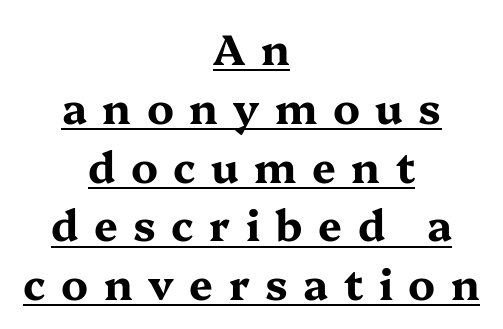
Q: Is the text bold? A: Yes.
Q: Is the text italic (slanted)? A: No, it is upright.
Q: Is the typeface a serif or a sans-serif typeface? A: Serif.
Q: Is the text underlined? A: Yes.
Q: How is the paragraph aligned? A: Centered.
Q: Is the spacing between letters normal or unusually wide? A: Unusually wide.
Q: Is the spacing between lines tight, normal or loose? A: Normal.
Q: Width (condensed, normal, or wide)? A: Wide.
Q: Stroke contrast? A: Medium.
Q: x-height? A: Medium.
Q: Monospaced? A: No.
